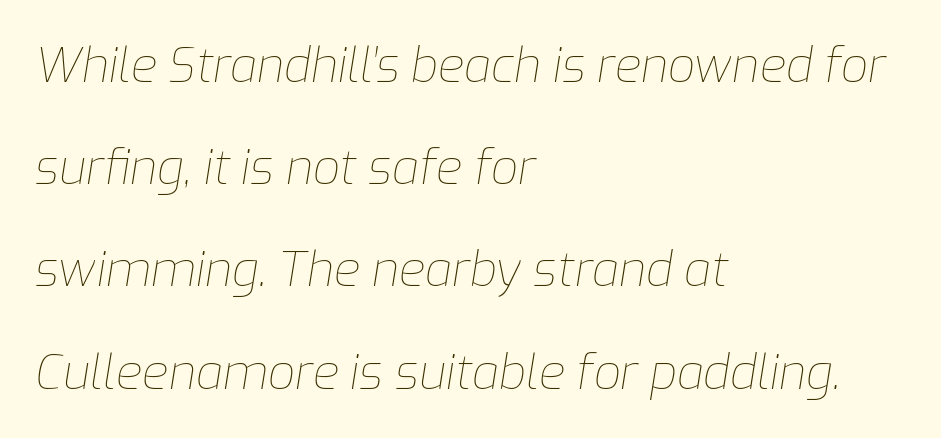
The image shows 48 px thin type, italic (leaning right); set left-aligned, loose line spacing (2.13x), normal letter spacing, not underlined; low stroke contrast and a medium x-height.
